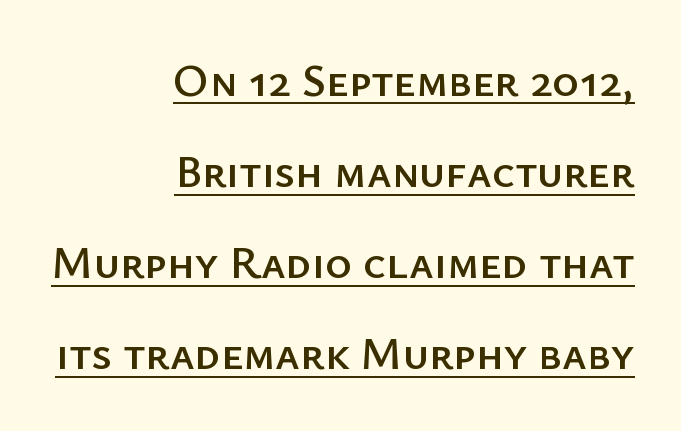
The image shows 46 px sans-serif type, upright; set right-aligned, loose line spacing (1.98x), normal letter spacing, underlined; low stroke contrast and a medium x-height.
